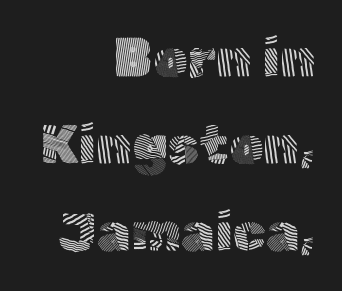
The image shows 54 px light sans-serif type, upright; set right-aligned, normal line spacing (1.61x), normal letter spacing, not underlined; a medium x-height.
